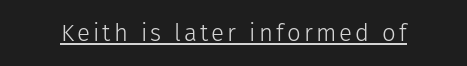
The image shows 24 px text type, upright; set underlined.
